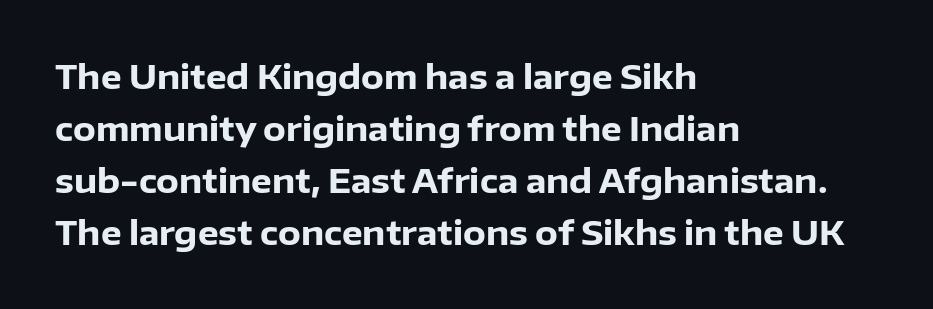
{"serif": "no", "italic": "no", "bold": "yes", "weight": "heavy", "width": "normal", "stroke_contrast": "low", "x_height": "medium", "monospaced": "no", "underline": "no", "align": "left", "line_spacing": "normal", "line_spacing_ratio": 1.58, "letter_spacing": "normal", "letter_spacing_em": 0.0, "glyph_px": 33}
